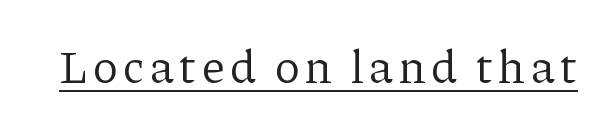
This sample has the flowing, uneven cadence of proportional lettering. Examine the stroke ends and you'll spot serifs. The font sits on the lighter half of the weight spectrum, regular included. Nope, not italic — everything's standing straight. Descenders here cross a horizontal rule under the line.
